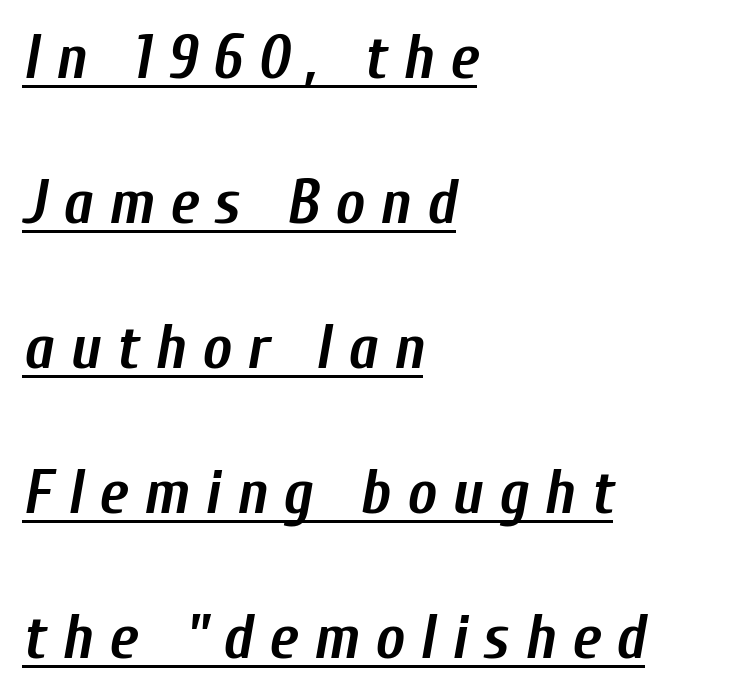
Rendered with sloped, italic letterforms. The strokes are fattened all the way to bold. Every row of glyphs begins at an identical x-position on the left. Loosely led — the rows are spread out.
